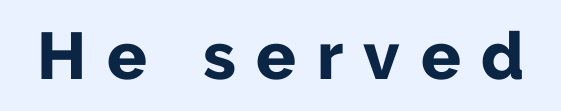
Only glyphs here, with clear space below each row. The letterforms stand isolated, each surrounded by extra space. These lines are rendered in a variable-pitch font. Stroke thickness is high; the sample reads as a true bold.
